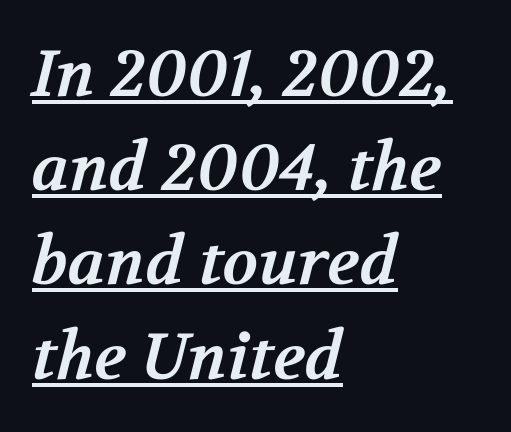
These lines are rendered in a variable-pitch font. The type family on display is of the serif kind. Short and long lines alike share a common starting point at left. One glance says typical: line gaps are just what's usual. The rendering uses a bold face; every stroke is thick and dark.
